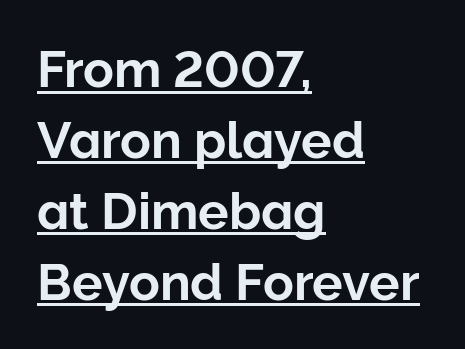
Q: Is the text italic (slanted)? A: No, it is upright.
Q: Is the typeface a serif or a sans-serif typeface? A: Sans-serif.
Q: Is the text underlined? A: Yes.
Q: How is the paragraph aligned? A: Left-aligned.
Q: Is the spacing between letters normal or unusually wide? A: Normal.
Q: Is the spacing between lines tight, normal or loose? A: Normal.
Q: Width (condensed, normal, or wide)? A: Normal.
Q: Stroke contrast? A: Low.
Q: x-height? A: Medium.
Q: Monospaced? A: No.
